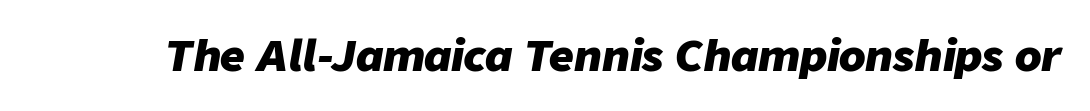
The image shows 43 px heavy type, italic (leaning right); set normal letter spacing, not underlined; low stroke contrast and a medium x-height.
